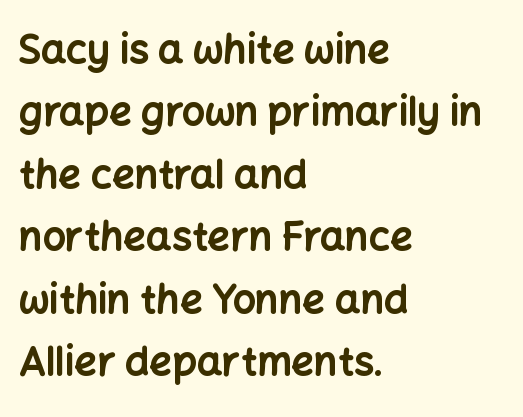
Q: Is the text bold? A: Yes.
Q: Is the text italic (slanted)? A: No, it is upright.
Q: Is the typeface a serif or a sans-serif typeface? A: Sans-serif.
Q: Is the text underlined? A: No.
Q: How is the paragraph aligned? A: Left-aligned.
Q: Is the spacing between letters normal or unusually wide? A: Normal.
Q: Is the spacing between lines tight, normal or loose? A: Normal.
Q: Width (condensed, normal, or wide)? A: Normal.
Q: Stroke contrast? A: Low.
Q: x-height? A: Medium.
Q: Monospaced? A: No.
